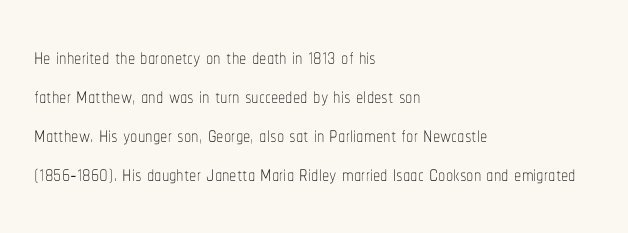
{"italic": "no", "bold": "no", "weight": "thin", "width": "condensed", "stroke_contrast": "low", "x_height": "medium", "monospaced": "no", "underline": "no", "align": "left", "line_spacing": "normal", "line_spacing_ratio": 1.34, "letter_spacing": "normal", "letter_spacing_em": 0.0, "glyph_px": 29}
